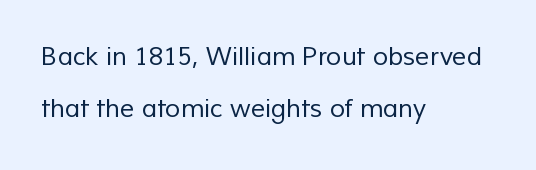
{"bold": "no", "underline": "no", "align": "left", "line_spacing": "loose", "line_spacing_ratio": 2.09, "letter_spacing": "normal", "letter_spacing_em": 0.0, "glyph_px": 25}
